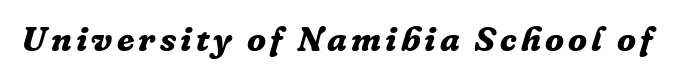
The passage shown is typed in a proportional face where columns would drift. Yep, that's italic — everything's leaning. Look at the bottom of the vertical strokes: they flare into serifs here. The string is rendered with underlining switched off. The strokes are fattened all the way to bold.
